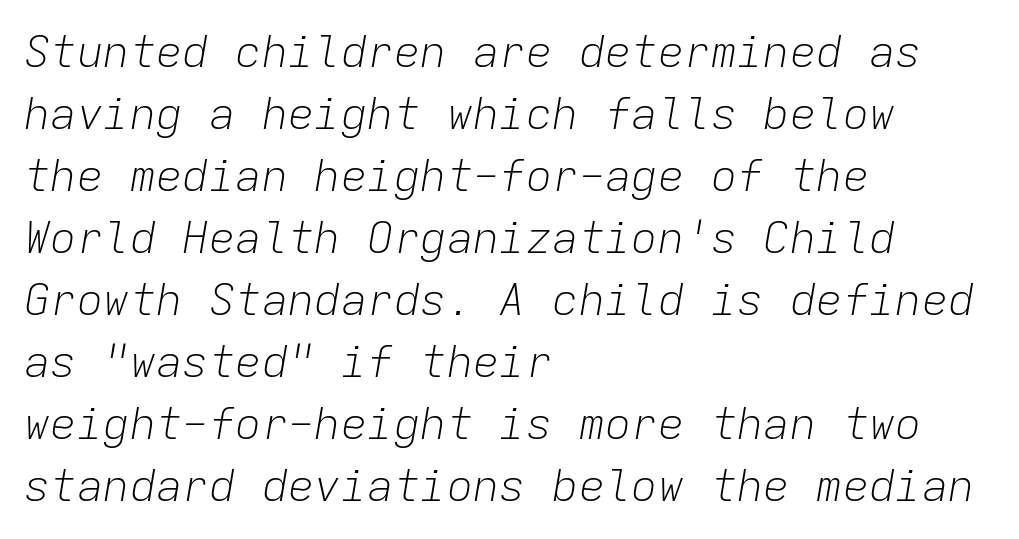
The rendering keeps characters at their native spacing. Nobody drew a line under any word here. The characters are drawn with everyday or finer stroke widths. This block has exactly the height ordinary leading produces. Does the copy run flush right? No — it runs flush left.
